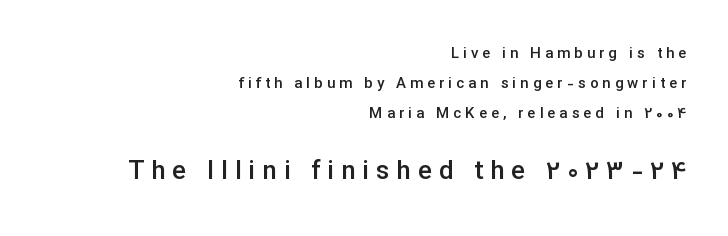
{"italic": "no", "bold": "semi", "underline": "no", "align": "right", "line_spacing": "loose", "line_spacing_ratio": 1.99, "letter_spacing": "wide", "letter_spacing_em": 0.27, "larger_block": "second", "size_ratio": 1.73, "glyph_px": 26}
